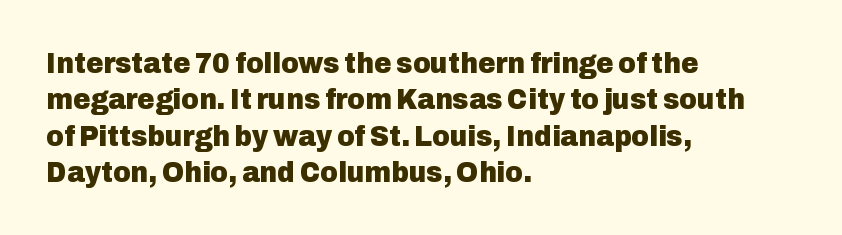
Q: Is the text bold? A: Yes.
Q: Is the text italic (slanted)? A: No, it is upright.
Q: Is the typeface a serif or a sans-serif typeface? A: Sans-serif.
Q: Is the text underlined? A: No.
Q: How is the paragraph aligned? A: Left-aligned.
Q: Is the spacing between letters normal or unusually wide? A: Normal.
Q: Width (condensed, normal, or wide)? A: Normal.
Q: Stroke contrast? A: Low.
Q: x-height? A: Medium.
Q: Monospaced? A: No.
